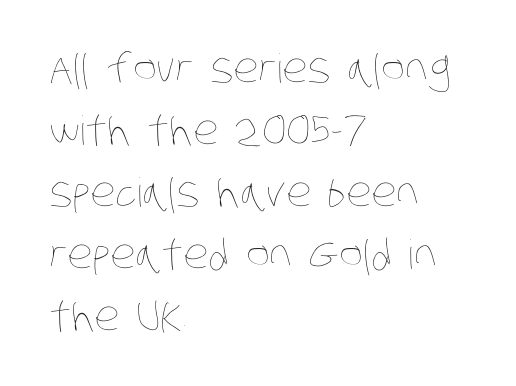
The image shows 40 px thin, condensed type; set left-aligned, normal line spacing (1.55x), normal letter spacing, not underlined; low stroke contrast and a large x-height.
